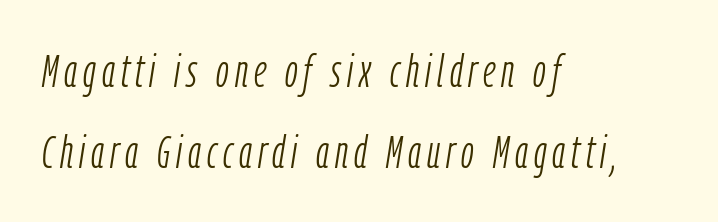
Stroke mass is kept to a normal reading level or below. Is this a fixed-width face? No — the glyphs have proportional, varying widths. Slanted lettering throughout. Visually the block forms a straight wall on the left and a jagged coastline on the right. The words here are not underlined.
